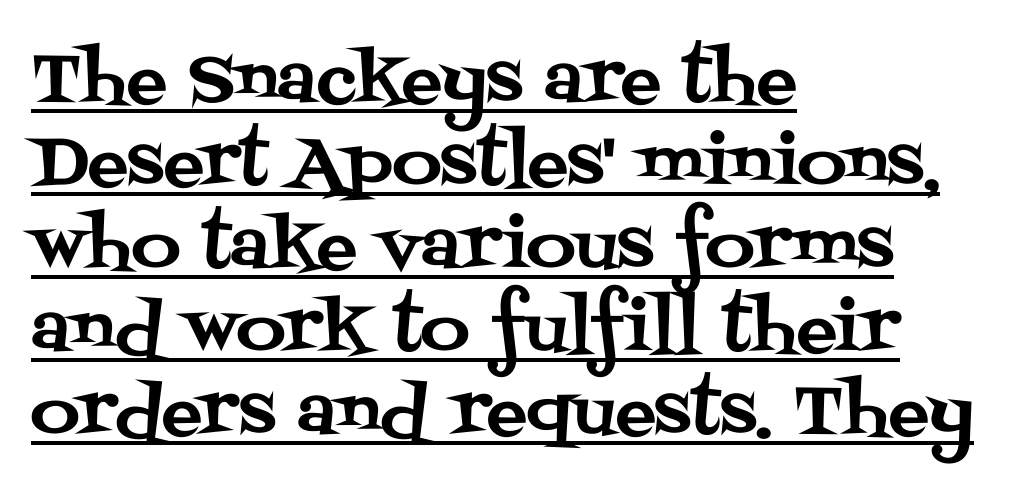
Q: Is the text italic (slanted)? A: No, it is upright.
Q: Is the typeface a serif or a sans-serif typeface? A: Serif.
Q: Is the text underlined? A: Yes.
Q: How is the paragraph aligned? A: Left-aligned.
Q: Is the spacing between letters normal or unusually wide? A: Normal.
Q: Width (condensed, normal, or wide)? A: Normal.
Q: Stroke contrast? A: Medium.
Q: x-height? A: Large.
Q: Monospaced? A: No.
